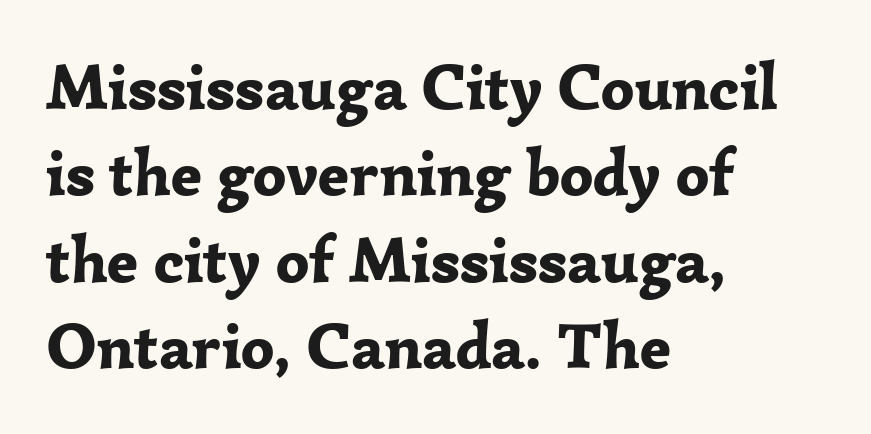
{"serif": "yes", "italic": "no", "bold": "yes", "weight": "bold", "width": "normal", "stroke_contrast": "low", "x_height": "medium", "monospaced": "no", "underline": "no", "align": "left", "line_spacing": "normal", "line_spacing_ratio": 1.33, "letter_spacing": "normal", "letter_spacing_em": 0.0, "glyph_px": 65}
